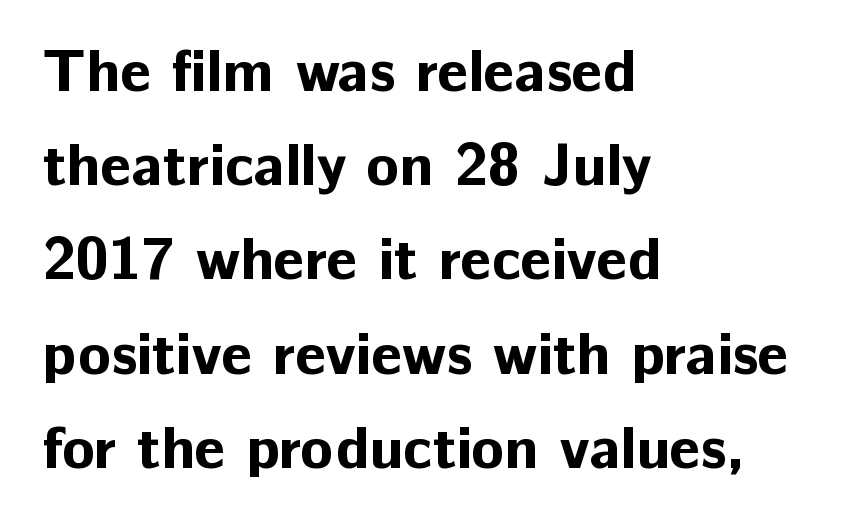
Between one letter and the next there's only the usual sliver of space. The font family rendered here belongs to the sans-serif group. A typesetter would call this proportional, since set widths differ per character. The rows are spaced the way most documents space them. The paragraph shown leans on its left margin. In terms of weight, the rendering is a true, heavy bold.
